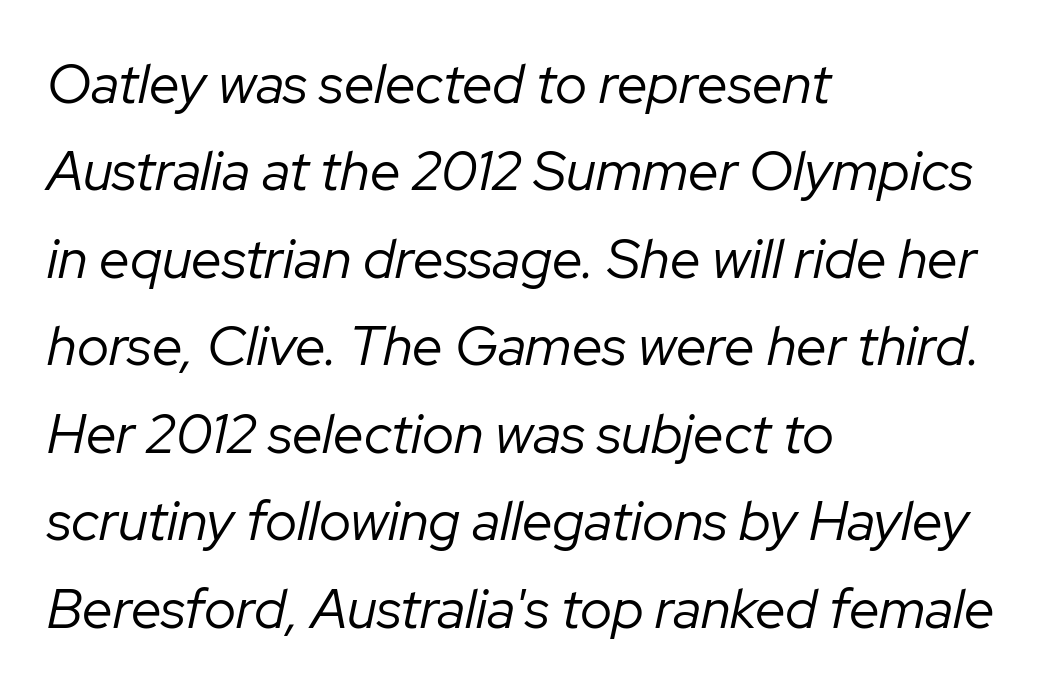
Q: Is the text bold? A: No.
Q: Is the text italic (slanted)? A: Yes, it leans right by about 12 degrees.
Q: Is the text underlined? A: No.
Q: How is the paragraph aligned? A: Left-aligned.
Q: Is the spacing between letters normal or unusually wide? A: Normal.
Q: Is the spacing between lines tight, normal or loose? A: Normal.
Q: Width (condensed, normal, or wide)? A: Normal.
Q: Stroke contrast? A: Low.
Q: x-height? A: Medium.
Q: Monospaced? A: No.
